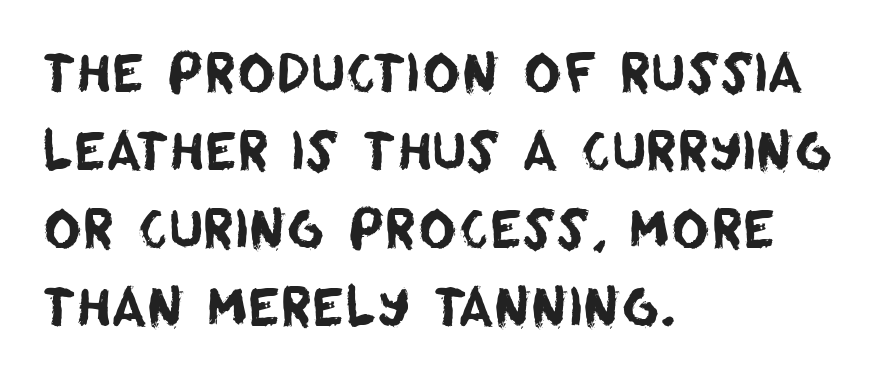
The image shows 52 px sans-serif type; set left-aligned, normal line spacing (1.5x), normal letter spacing, not underlined; low stroke contrast and a large x-height.
